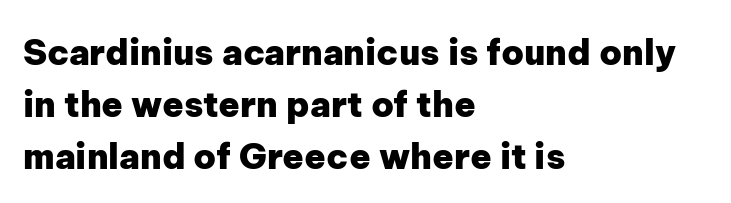
The image shows 35 px heavy sans-serif type, upright; set left-aligned, normal line spacing (1.49x), normal letter spacing, not underlined; low stroke contrast and a medium x-height.
